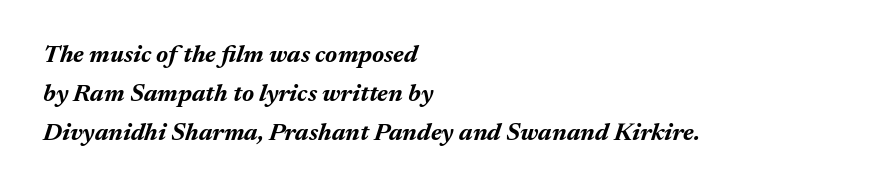
The image shows 25 px bold type, italic (leaning right); set left-aligned, normal line spacing (1.56x), normal letter spacing, not underlined.
